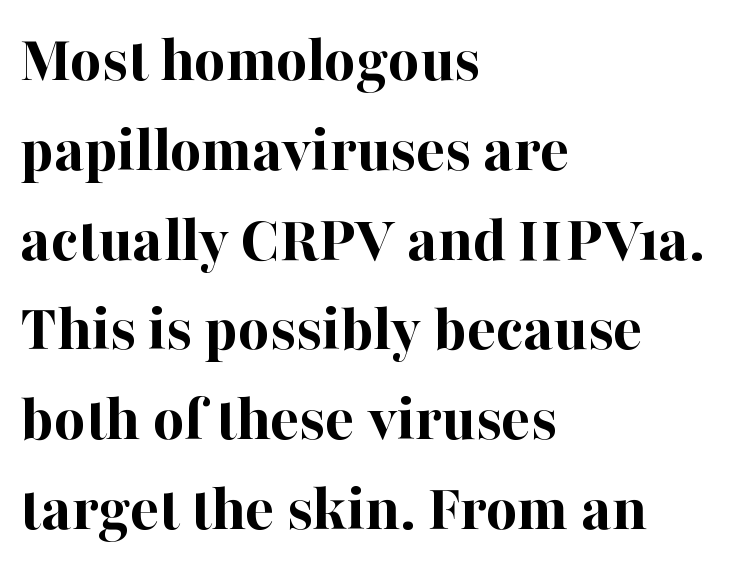
Q: Is the text bold? A: Yes.
Q: Is the text italic (slanted)? A: No, it is upright.
Q: Is the typeface a serif or a sans-serif typeface? A: Serif.
Q: Is the text underlined? A: No.
Q: How is the paragraph aligned? A: Left-aligned.
Q: Is the spacing between letters normal or unusually wide? A: Normal.
Q: Is the spacing between lines tight, normal or loose? A: Normal.
Q: Width (condensed, normal, or wide)? A: Normal.
Q: Stroke contrast? A: High.
Q: x-height? A: Medium.
Q: Monospaced? A: No.
